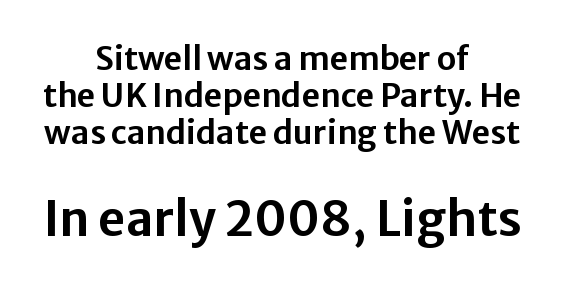
The image shows 48 px sans-serif type, upright; set centered, line spacing 1.16x, normal letter spacing, not underlined; the second (bottom) block is 1.5x larger; low stroke contrast and a medium x-height.
